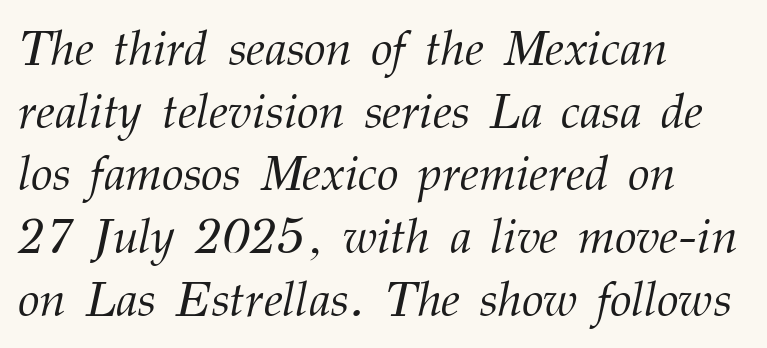
The image shows 49 px light serif type, italic (leaning right); set left-aligned, normal line spacing (1.28x), normal letter spacing, not underlined; medium stroke contrast and a medium x-height.
